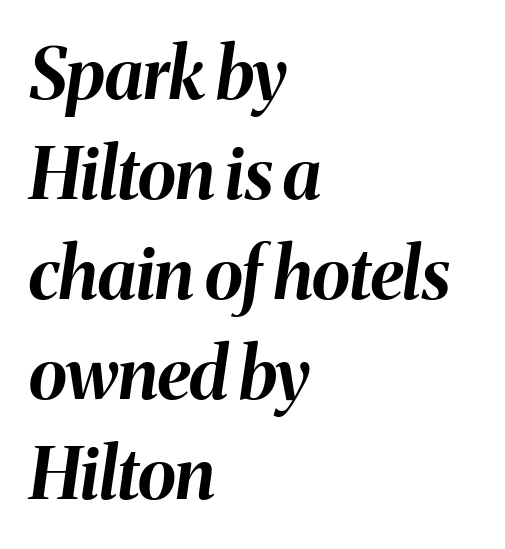
The image shows 71 px bold type, italic (leaning right); set left-aligned, normal line spacing (1.41x), normal letter spacing, not underlined; medium stroke contrast and a medium x-height.
